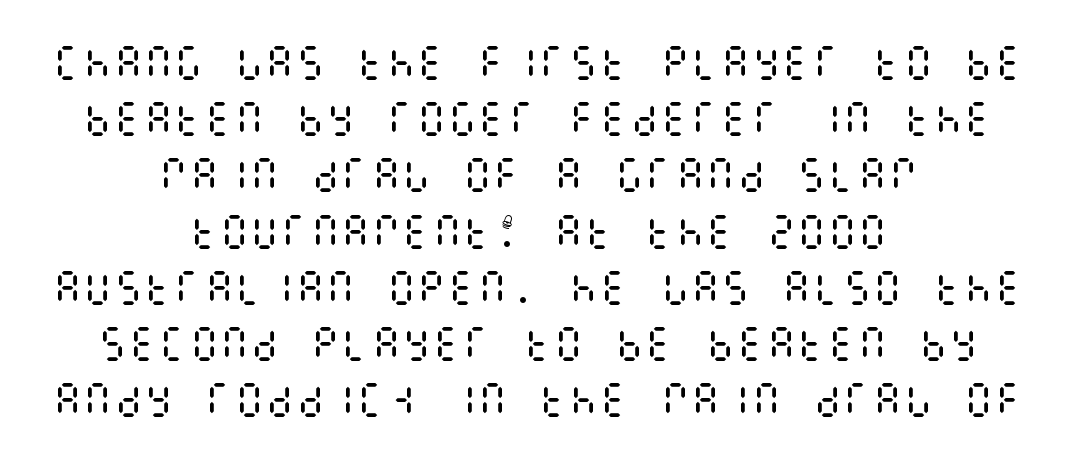
Stem width sits at or under what a default text font uses. Check under the words: just untouched page. Honestly, the letter spacing is just normal — you wouldn't notice it. Successive baselines arrive at the customary interval. The lines are quadded center.
